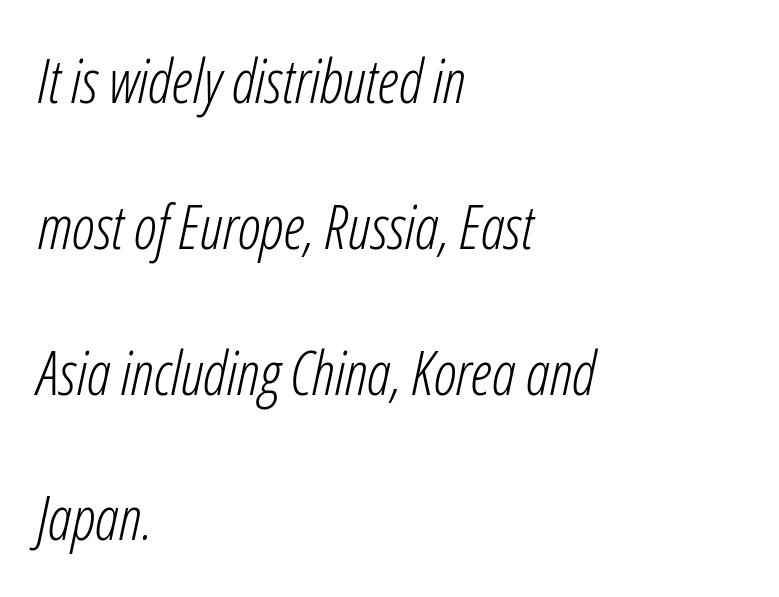
The image shows 60 px light, condensed type, italic (leaning right); set left-aligned, loose line spacing (2.43x), normal letter spacing, not underlined; low stroke contrast and a medium x-height.
